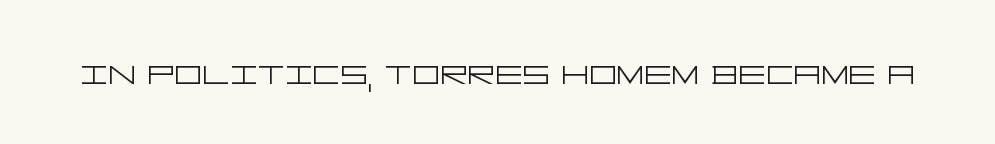
{"serif": "no", "italic": "no", "bold": "no", "weight": "light", "width": "wide", "stroke_contrast": "low", "x_height": "large", "underline": "no", "letter_spacing": "normal", "letter_spacing_em": 0.0, "glyph_px": 43}
